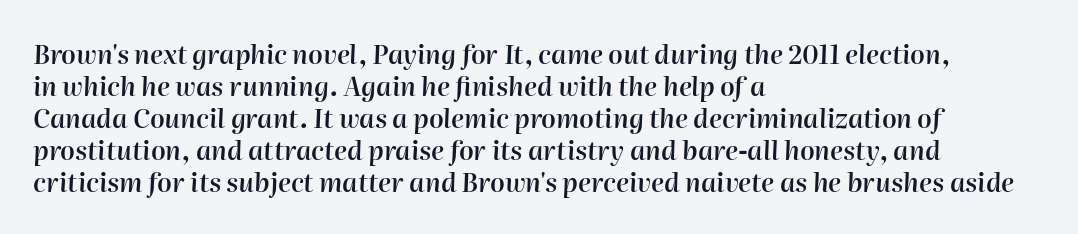
{"italic": "yes", "lean": "right", "slant_degrees": 2, "bold": "semi", "underline": "no", "align": "left", "line_spacing_ratio": 1.23, "letter_spacing": "normal", "letter_spacing_em": 0.0, "glyph_px": 26}
